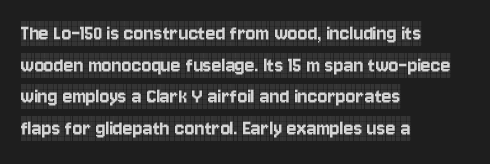
{"italic": "no", "underline": "no", "align": "left", "line_spacing": "normal", "line_spacing_ratio": 1.38, "letter_spacing": "normal", "letter_spacing_em": 0.0, "glyph_px": 23}
